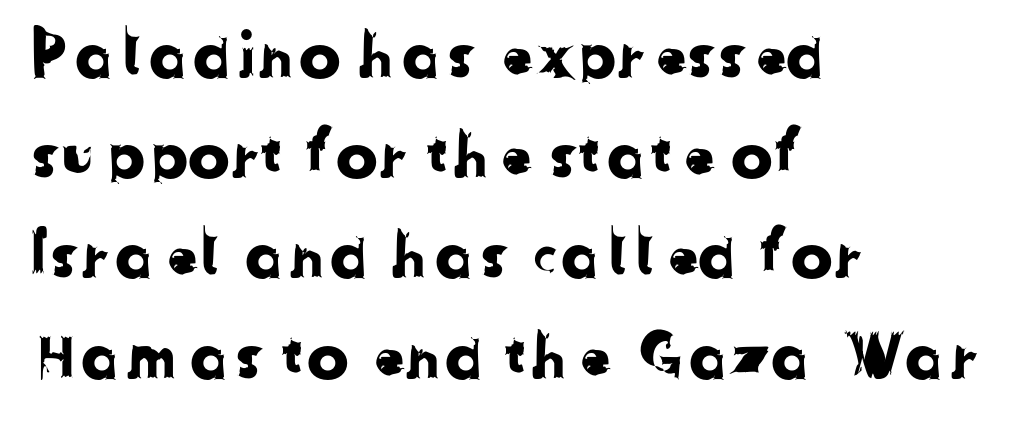
Note the varied advance widths — an 'i' is clearly narrower than an 'm'. Short and long lines alike share a common starting point at left. No feet cap the strokes, marking this as sans-serif type. Nobody touched the tracking dial on this one. The space beneath each line is pristine and unruled.
